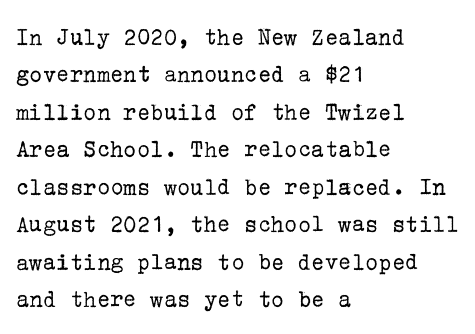
In CSS terms this would be text-align: left. Descenders are the only things crossing below the line. One glance says typical: line gaps are just what's usual. This is the regular roman posture of the typeface.
